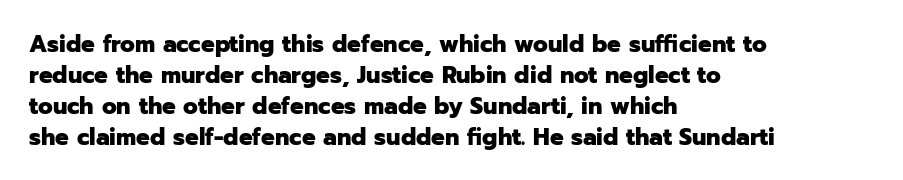
If you measured baseline to baseline, you'd find a middling distance. The specimen reads as upright at a glance. Glyph-to-glyph distance matches everyday printed text. Heavy, bold letterforms. Each row of text sits above clean, open space.
